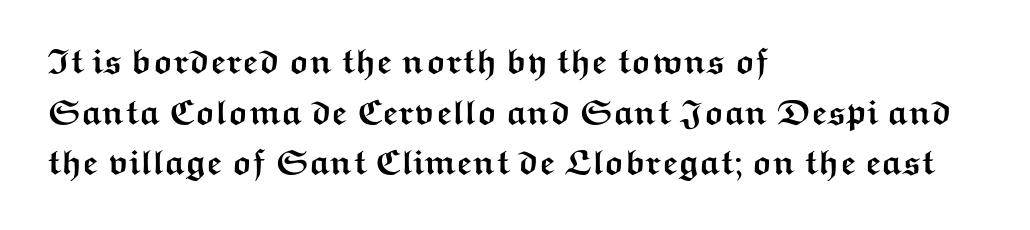
{"serif": "no", "italic": "no", "bold": "yes", "weight": "semibold", "width": "wide", "stroke_contrast": "medium", "x_height": "medium", "monospaced": "no", "underline": "no", "align": "left", "line_spacing": "normal", "line_spacing_ratio": 1.45, "letter_spacing": "normal", "letter_spacing_em": 0.0, "glyph_px": 35}
